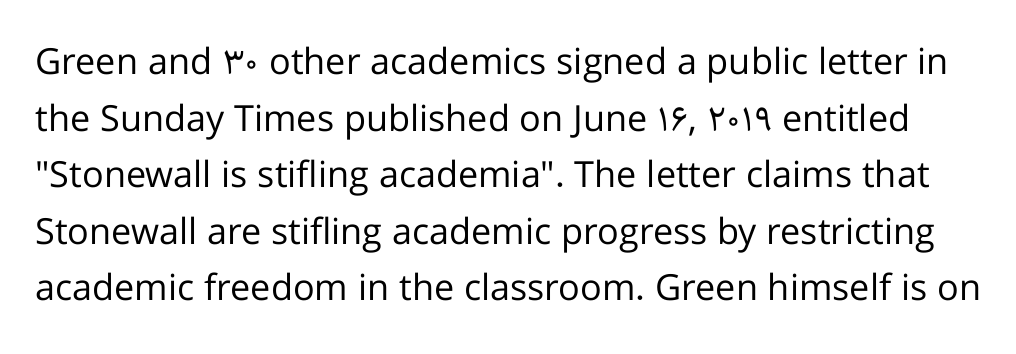
Q: Is the text bold? A: No.
Q: Is the text italic (slanted)? A: No, it is upright.
Q: Is the typeface a serif or a sans-serif typeface? A: Sans-serif.
Q: Is the text underlined? A: No.
Q: Is the spacing between letters normal or unusually wide? A: Normal.
Q: Is the spacing between lines tight, normal or loose? A: Normal.
Q: Width (condensed, normal, or wide)? A: Normal.
Q: Stroke contrast? A: Low.
Q: x-height? A: Medium.
Q: Monospaced? A: No.
